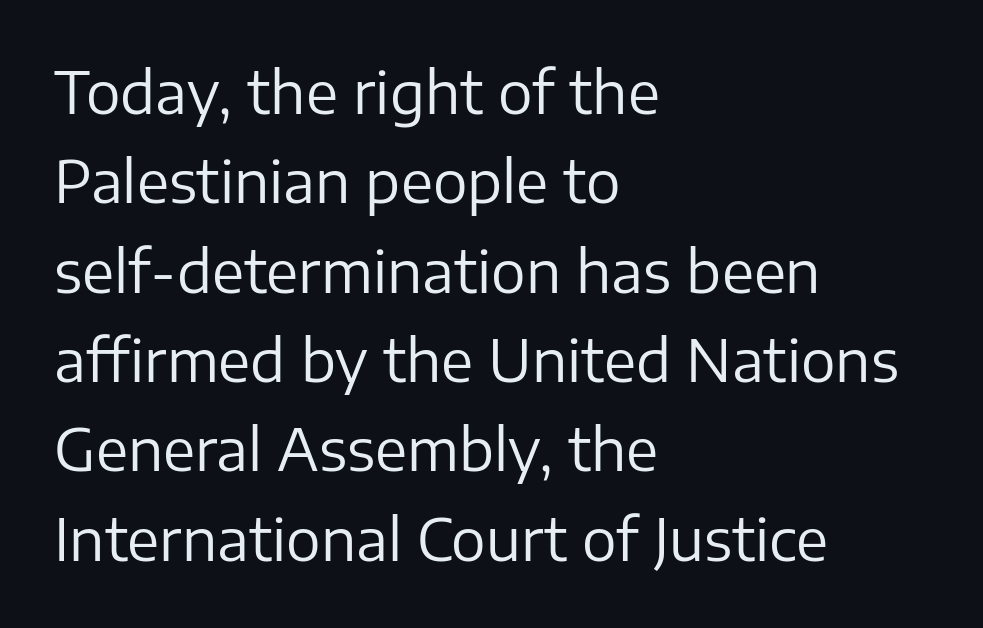
{"serif": "no", "italic": "no", "bold": "no", "weight": "regular", "width": "normal", "stroke_contrast": "low", "x_height": "medium", "monospaced": "no", "underline": "no", "align": "left", "line_spacing": "normal", "line_spacing_ratio": 1.54, "letter_spacing": "normal", "letter_spacing_em": 0.0, "glyph_px": 58}
